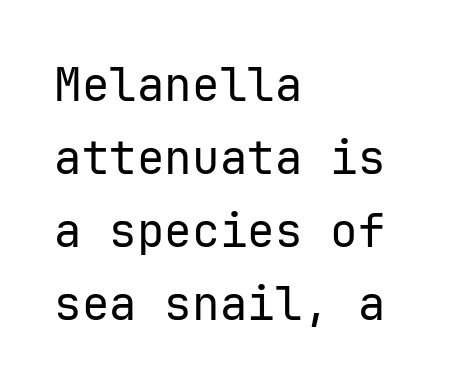
Q: Is the text bold? A: No.
Q: Is the text italic (slanted)? A: No, it is upright.
Q: Is the typeface a serif or a sans-serif typeface? A: Sans-serif.
Q: Is the text underlined? A: No.
Q: How is the paragraph aligned? A: Left-aligned.
Q: Is the spacing between letters normal or unusually wide? A: Normal.
Q: Is the spacing between lines tight, normal or loose? A: Normal.
Q: Width (condensed, normal, or wide)? A: Normal.
Q: Stroke contrast? A: Low.
Q: x-height? A: Medium.
Q: Monospaced? A: Yes.
